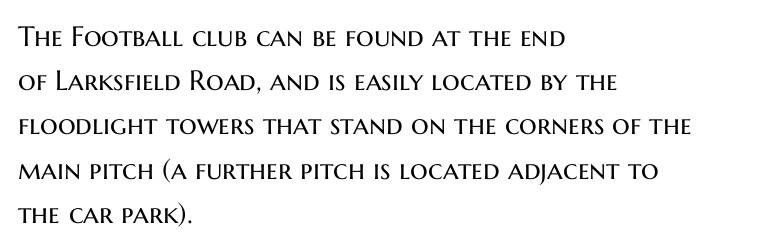
The image shows 28 px regular-weight sans-serif type, upright; set left-aligned, normal line spacing (1.58x), normal letter spacing, not underlined; medium stroke contrast and a medium x-height.
